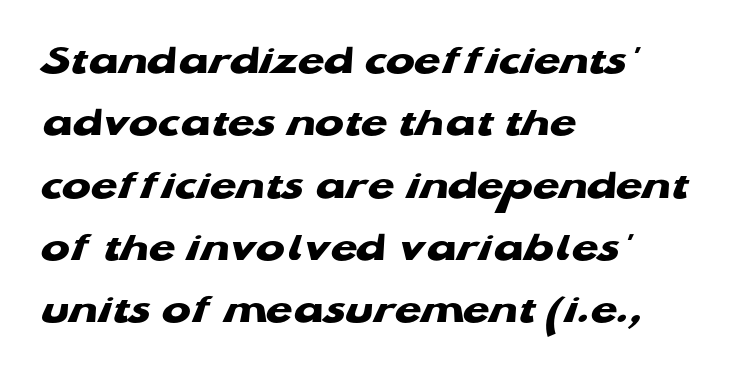
Baseline-to-baseline distance is the conventional proportion of letter height. Classification — sans serif. Here the designer chose a conventional face with non-uniform glyph widths. Line starts are locked; line ends wander. The type is set solid horizontally, with unmodified tracking. Underlining? Definitely not there.
